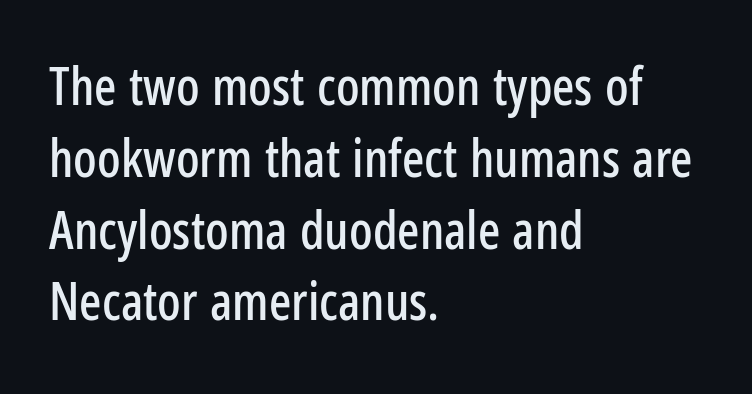
Q: Is the text italic (slanted)? A: No, it is upright.
Q: Is the typeface a serif or a sans-serif typeface? A: Sans-serif.
Q: Is the text underlined? A: No.
Q: How is the paragraph aligned? A: Left-aligned.
Q: Is the spacing between letters normal or unusually wide? A: Normal.
Q: Is the spacing between lines tight, normal or loose? A: Normal.
Q: Width (condensed, normal, or wide)? A: Condensed.
Q: Stroke contrast? A: Low.
Q: x-height? A: Medium.
Q: Monospaced? A: No.
